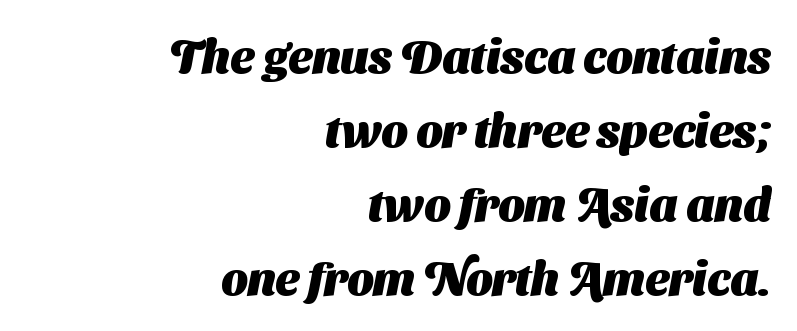
Q: Is the text bold? A: Yes.
Q: Is the typeface a serif or a sans-serif typeface? A: Sans-serif.
Q: Is the text underlined? A: No.
Q: How is the paragraph aligned? A: Right-aligned.
Q: Is the spacing between letters normal or unusually wide? A: Normal.
Q: Is the spacing between lines tight, normal or loose? A: Normal.
Q: Width (condensed, normal, or wide)? A: Normal.
Q: Stroke contrast? A: Medium.
Q: x-height? A: Medium.
Q: Monospaced? A: No.
